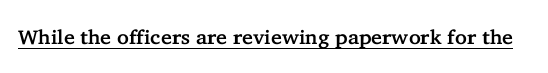
Q: Is the text italic (slanted)? A: No, it is upright.
Q: Is the text underlined? A: Yes.
Q: Is the spacing between letters normal or unusually wide? A: Normal.
